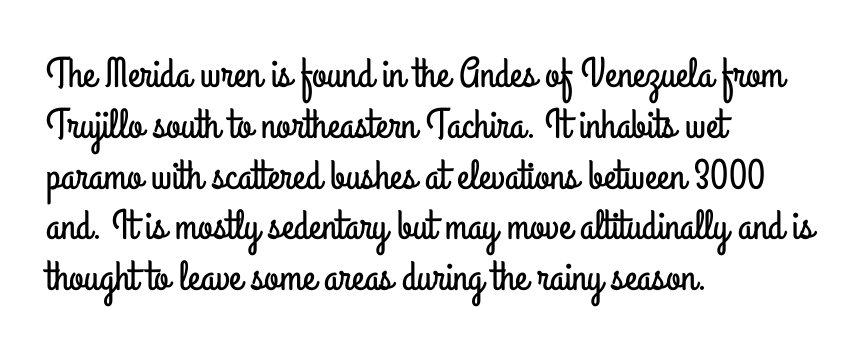
Q: Is the text italic (slanted)? A: No, it is upright.
Q: Is the typeface a serif or a sans-serif typeface? A: Sans-serif.
Q: Is the text underlined? A: No.
Q: How is the paragraph aligned? A: Left-aligned.
Q: Is the spacing between letters normal or unusually wide? A: Normal.
Q: Width (condensed, normal, or wide)? A: Condensed.
Q: Stroke contrast? A: Low.
Q: x-height? A: Small.
Q: Monospaced? A: No.
